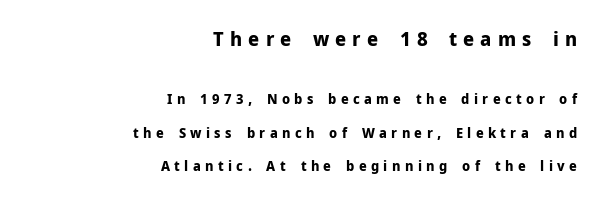
Heavy, bold letterforms. Type size steps down from the first block to the second. Honestly, the rows look like they've been pulled way apart. The horizontal fit of the characters is loose and conspicuously gappy. Layout note: lines flush right. This is the regular roman posture of the typeface.
